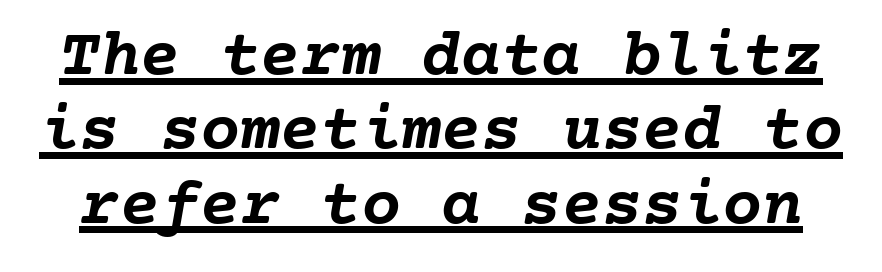
The face used here is monospaced, like something from a code editor. Does the leading feel generous? Not at all — it's pinched. Weight check: bold — yes, fully. The rendering uses the underline text-decoration.
